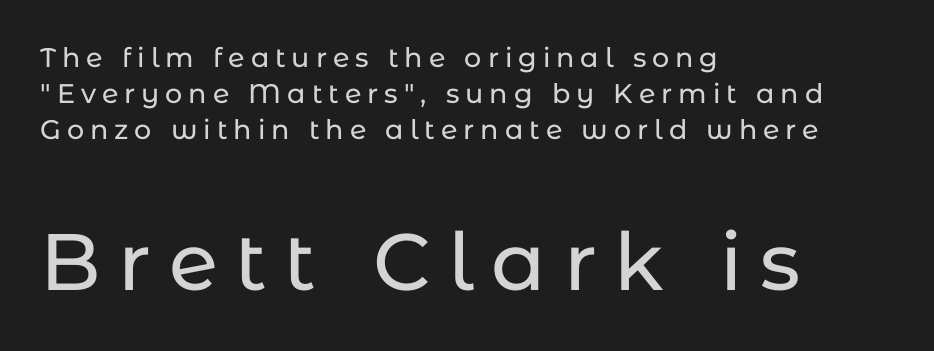
The image shows 80 px sans-serif type, upright; set left-aligned, normal line spacing (1.33x), unusually wide letter spacing (+0.22 em), not underlined; the second (bottom) block is 2.96x larger; low stroke contrast and a medium x-height.
